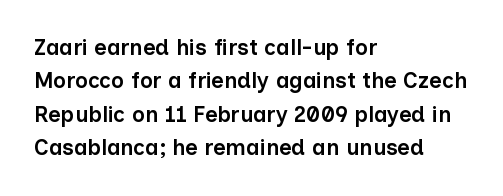
Rows of type keep a routine distance in the vertical direction. Default kerning and tracking; the words read as compact shapes. The font's upright variant was chosen for this text. As a designer I'd log this as weight 600, semibold. The string is rendered with underlining switched off.
